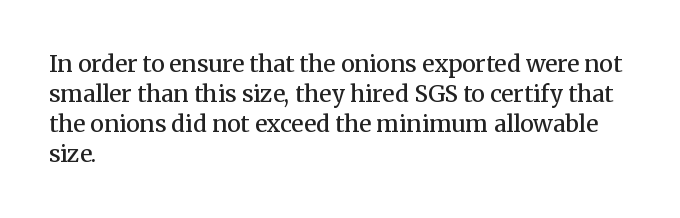
Q: Is the text bold? A: Semi-bold.
Q: Is the text italic (slanted)? A: No, it is upright.
Q: Is the text underlined? A: No.
Q: How is the paragraph aligned? A: Left-aligned.
Q: Is the spacing between letters normal or unusually wide? A: Normal.
Q: Is the spacing between lines tight, normal or loose? A: Normal.
